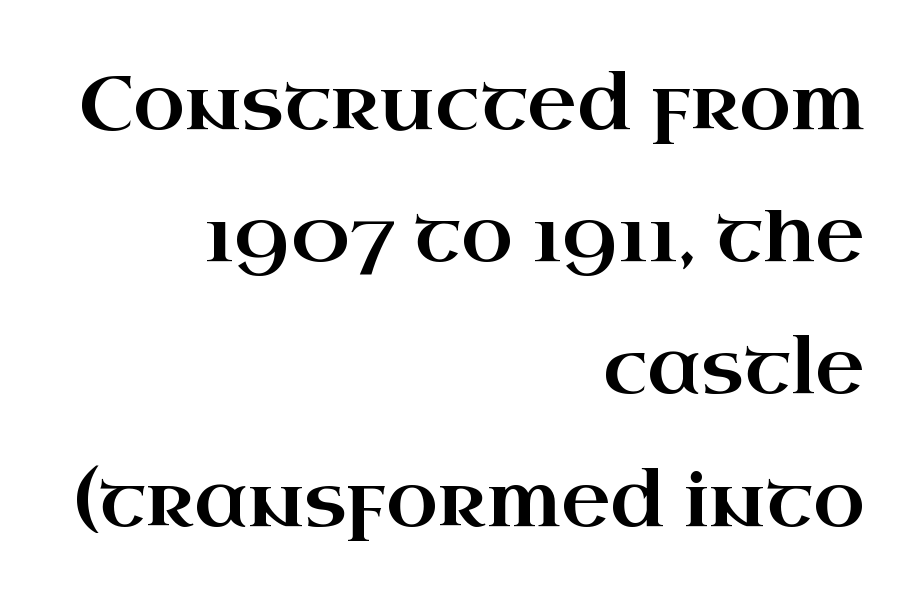
Q: Is the text italic (slanted)? A: No, it is upright.
Q: Is the typeface a serif or a sans-serif typeface? A: Serif.
Q: Is the text underlined? A: No.
Q: How is the paragraph aligned? A: Right-aligned.
Q: Is the spacing between letters normal or unusually wide? A: Normal.
Q: Width (condensed, normal, or wide)? A: Wide.
Q: Stroke contrast? A: High.
Q: x-height? A: Small.
Q: Monospaced? A: No.
